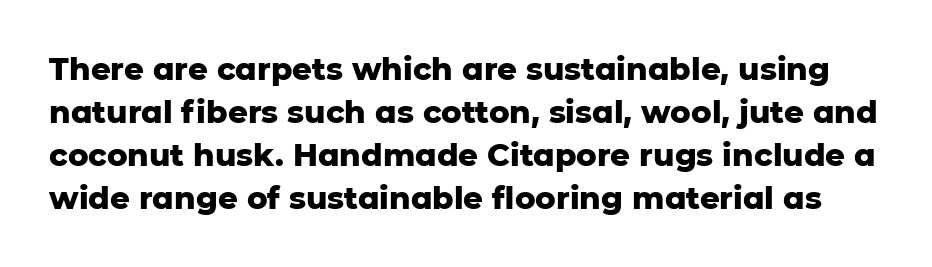
{"serif": "no", "italic": "no", "bold": "yes", "weight": "heavy", "width": "normal", "stroke_contrast": "low", "x_height": "medium", "monospaced": "no", "underline": "no", "line_spacing": "normal", "line_spacing_ratio": 1.39, "letter_spacing": "normal", "letter_spacing_em": 0.0, "glyph_px": 31}
